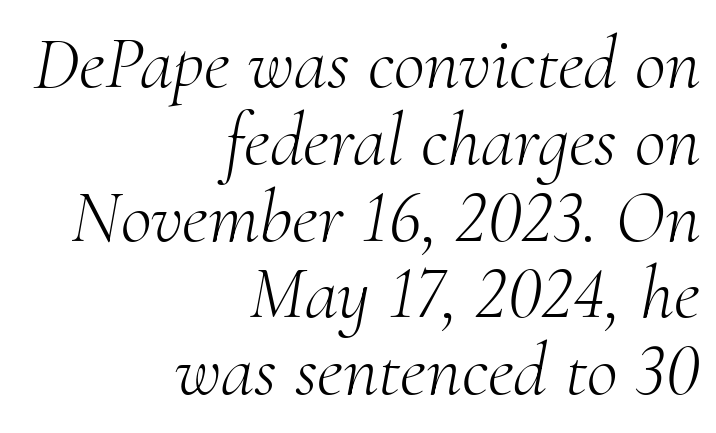
The image shows 76 px light serif type, italic (leaning right); set right-aligned, tight line spacing (1.01x), normal letter spacing, not underlined; medium stroke contrast and a small x-height.
